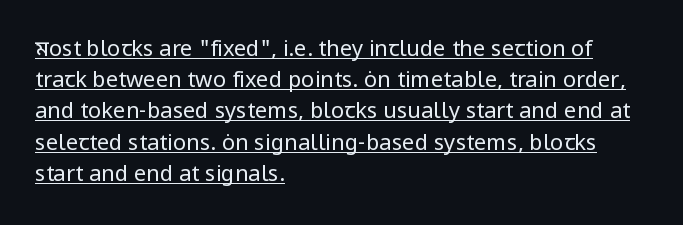
Q: Is the text bold? A: No.
Q: Is the text italic (slanted)? A: No, it is upright.
Q: Is the text underlined? A: Yes.
Q: How is the paragraph aligned? A: Left-aligned.
Q: Is the spacing between letters normal or unusually wide? A: Normal.
Q: Is the spacing between lines tight, normal or loose? A: Normal.
